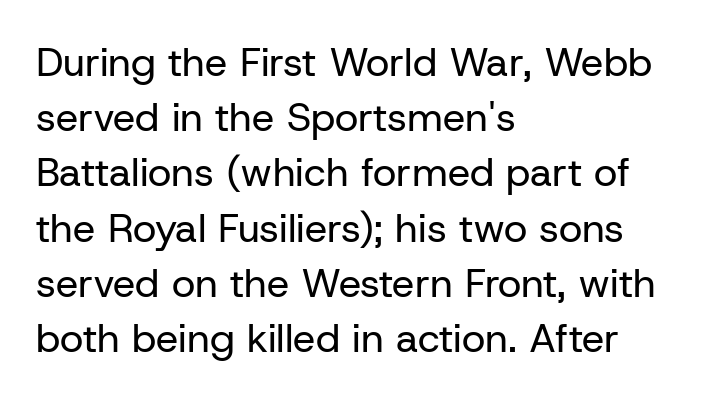
The image shows 40 px regular-weight sans-serif type, upright; set left-aligned, normal line spacing (1.38x), normal letter spacing, not underlined; low stroke contrast and a medium x-height.
